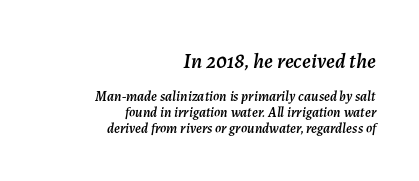
{"italic": "yes", "lean": "right", "slant_degrees": 7, "underline": "no", "align": "right", "line_spacing": "tight", "line_spacing_ratio": 1.14, "letter_spacing": "normal", "letter_spacing_em": 0.0, "larger_block": "first", "size_ratio": 1.5, "glyph_px": 21}
